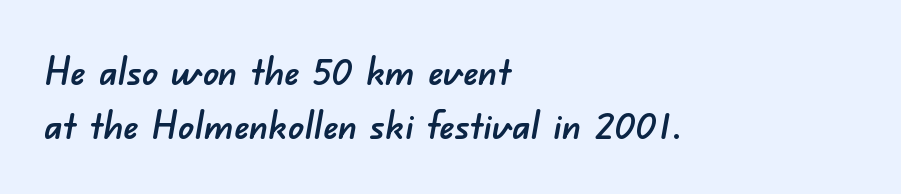
{"serif": "no", "width": "normal", "stroke_contrast": "low", "x_height": "small", "monospaced": "no", "underline": "no", "align": "left", "line_spacing": "normal", "line_spacing_ratio": 1.38, "letter_spacing": "normal", "letter_spacing_em": 0.0, "glyph_px": 39}
